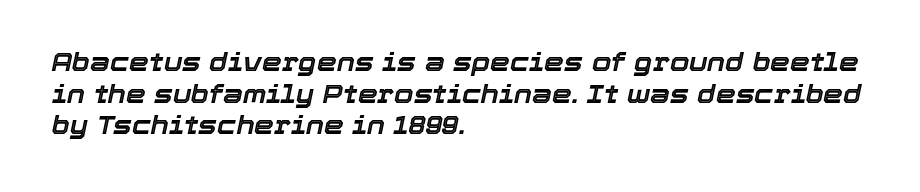
The image shows 25 px text type, italic (leaning right); set left-aligned, normal line spacing (1.27x), normal letter spacing, not underlined.
